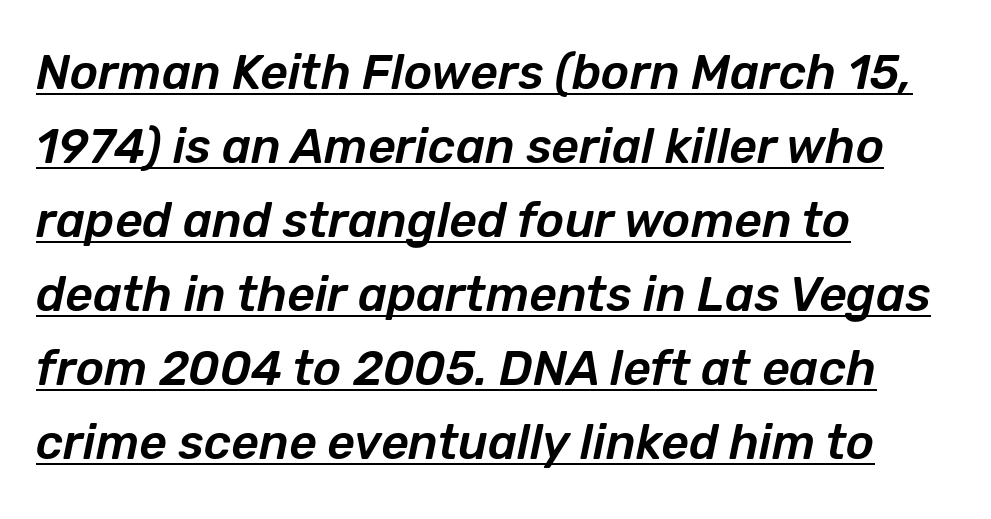
{"italic": "yes", "lean": "right", "slant_degrees": 12, "width": "normal", "stroke_contrast": "low", "x_height": "medium", "monospaced": "no", "underline": "yes", "align": "left", "line_spacing": "normal", "line_spacing_ratio": 1.54, "letter_spacing": "normal", "letter_spacing_em": 0.0, "glyph_px": 48}
